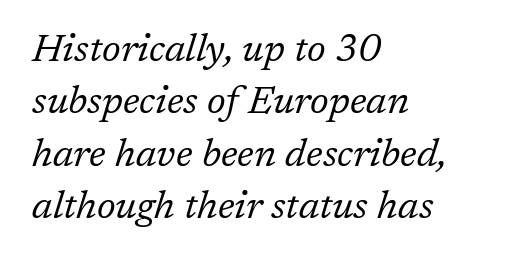
The image shows 39 px regular-weight serif type, italic (leaning right); set left-aligned, normal line spacing (1.34x), normal letter spacing, not underlined; low stroke contrast and a medium x-height.
